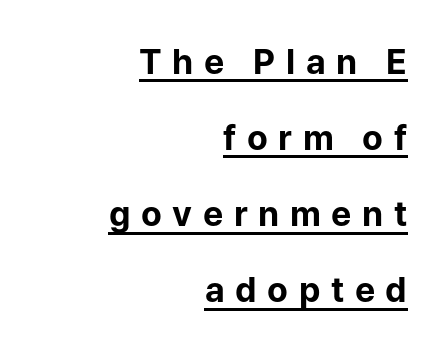
Q: Is the text bold? A: Yes.
Q: Is the text italic (slanted)? A: No, it is upright.
Q: Is the typeface a serif or a sans-serif typeface? A: Sans-serif.
Q: Is the text underlined? A: Yes.
Q: How is the paragraph aligned? A: Right-aligned.
Q: Is the spacing between letters normal or unusually wide? A: Unusually wide.
Q: Is the spacing between lines tight, normal or loose? A: Loose.
Q: Width (condensed, normal, or wide)? A: Normal.
Q: Stroke contrast? A: Low.
Q: x-height? A: Medium.
Q: Monospaced? A: No.
